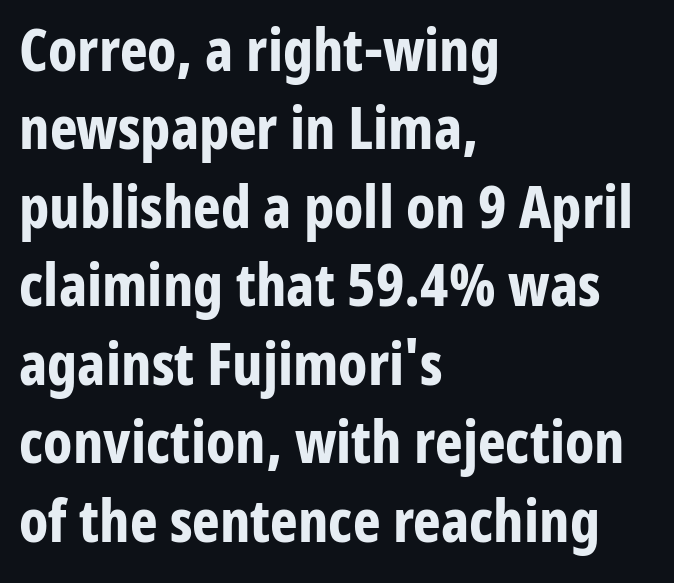
Do the characters align in a grid? No, the font is proportional. This is sans-serif lettering, the kind often seen on screens and signage. Every stem runs plumb, perpendicular to the baseline. There is no visible air inserted between adjacent glyphs. Typesetter's note: full bold, strokes at maximum text heaviness. Each line starts at the same left margin while the right side varies.
